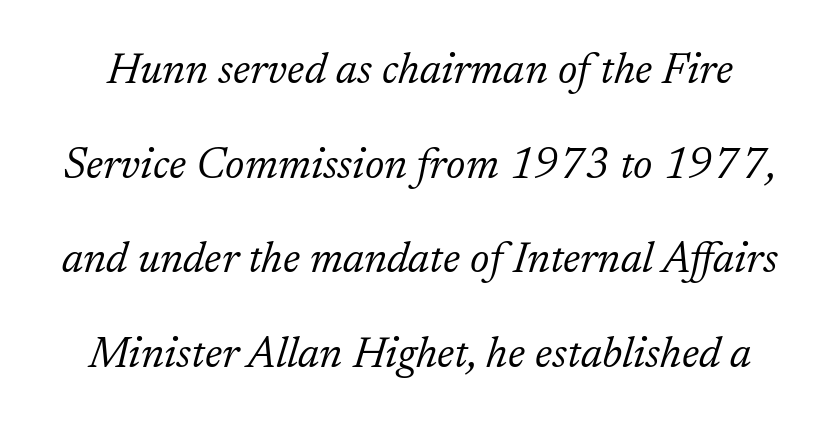
A bare baseline throughout the passage. The strokes are not fattened; the text isn't bold. These lines are composed in type with serifs. The passage shown is typed in a proportional face where columns would drift. These lines keep a tight, regular rhythm from letter to letter.
